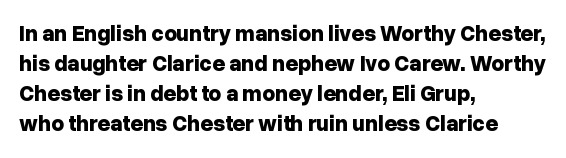
The image shows 22 px bold type, upright; set left-aligned, normal line spacing (1.36x), normal letter spacing, not underlined.
